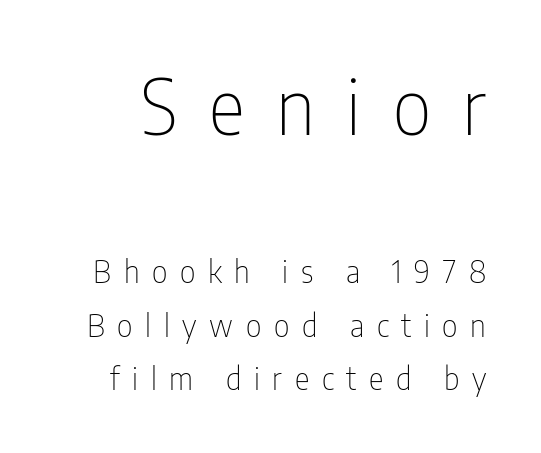
{"serif": "no", "italic": "no", "bold": "no", "weight": "thin", "width": "condensed", "stroke_contrast": "low", "x_height": "medium", "monospaced": "no", "underline": "no", "line_spacing_ratio": 1.74, "letter_spacing": "wide", "letter_spacing_em": 0.41, "larger_block": "first", "size_ratio": 2.48, "glyph_px": 77}
